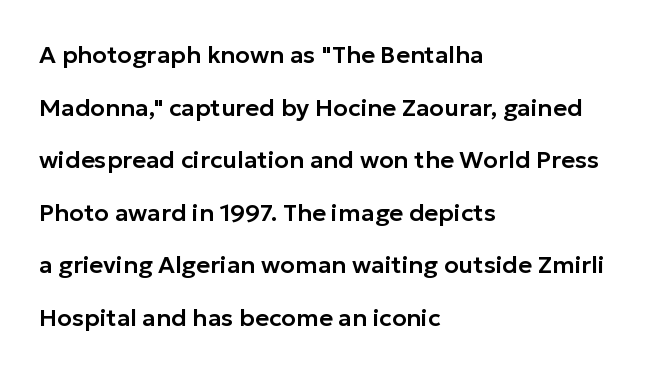
{"italic": "no", "underline": "no", "align": "left", "line_spacing": "loose", "line_spacing_ratio": 2.19, "letter_spacing": "normal", "letter_spacing_em": 0.0, "glyph_px": 24}
